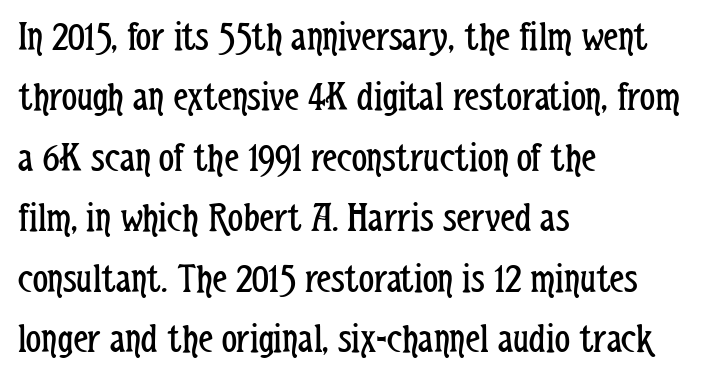
{"serif": "no", "italic": "no", "bold": "no", "weight": "regular", "width": "condensed", "stroke_contrast": "low", "x_height": "medium", "monospaced": "no", "underline": "no", "align": "left", "line_spacing": "normal", "line_spacing_ratio": 1.44, "letter_spacing": "normal", "letter_spacing_em": 0.0, "glyph_px": 42}
